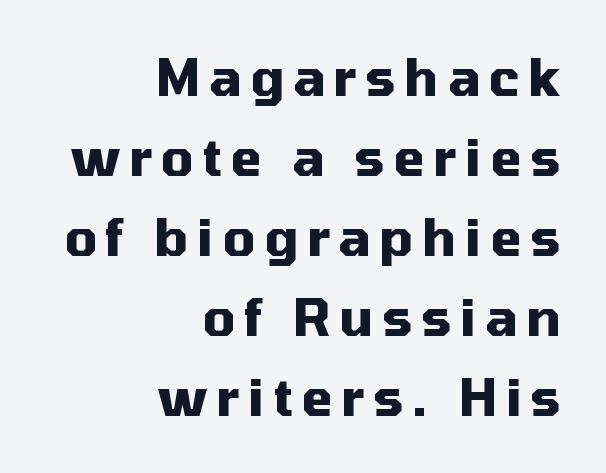
{"serif": "no", "italic": "no", "bold": "yes", "weight": "heavy", "width": "normal", "stroke_contrast": "medium", "x_height": "medium", "monospaced": "no", "underline": "no", "align": "right", "line_spacing": "normal", "line_spacing_ratio": 1.57, "glyph_px": 51}
